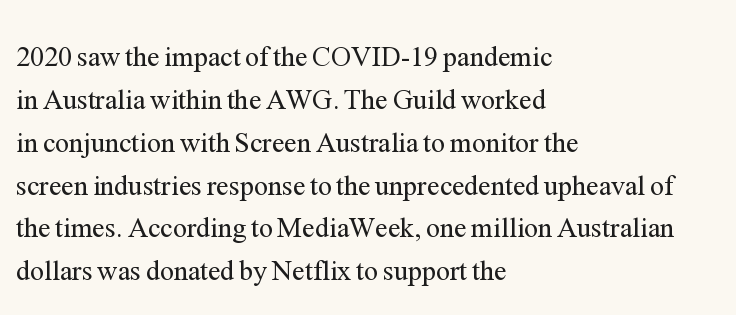
Q: Is the text bold? A: No.
Q: Is the text italic (slanted)? A: No, it is upright.
Q: Is the typeface a serif or a sans-serif typeface? A: Serif.
Q: Is the text underlined? A: No.
Q: How is the paragraph aligned? A: Left-aligned.
Q: Is the spacing between letters normal or unusually wide? A: Normal.
Q: Is the spacing between lines tight, normal or loose? A: Normal.
Q: Width (condensed, normal, or wide)? A: Normal.
Q: Stroke contrast? A: Medium.
Q: x-height? A: Medium.
Q: Monospaced? A: No.
